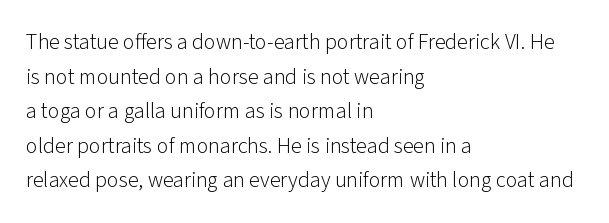
{"italic": "no", "bold": "no", "underline": "no", "align": "left", "line_spacing": "normal", "line_spacing_ratio": 1.57, "letter_spacing": "normal", "letter_spacing_em": 0.0, "glyph_px": 22}
